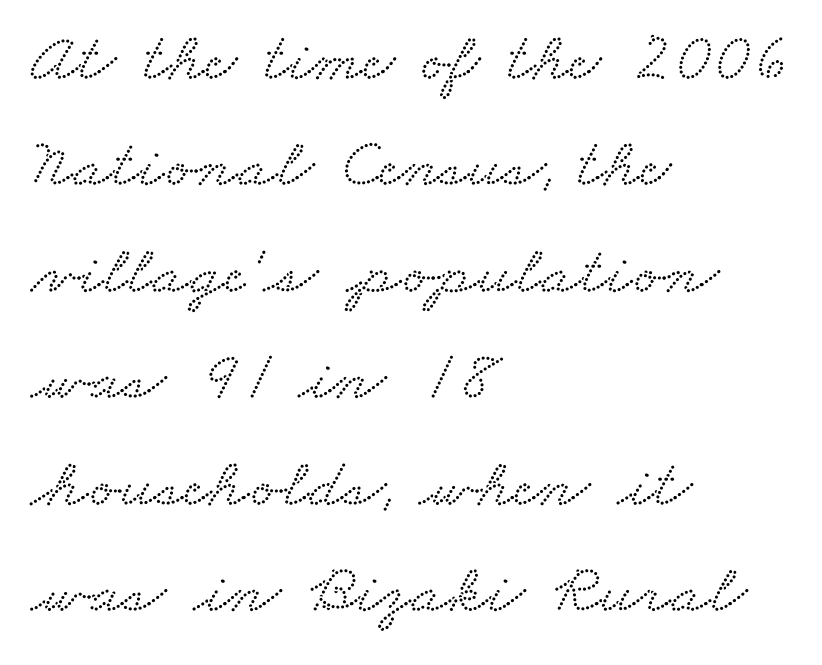
The image shows 70 px wide type; set left-aligned, normal line spacing (1.52x), normal letter spacing, not underlined; low stroke contrast and a small x-height.
